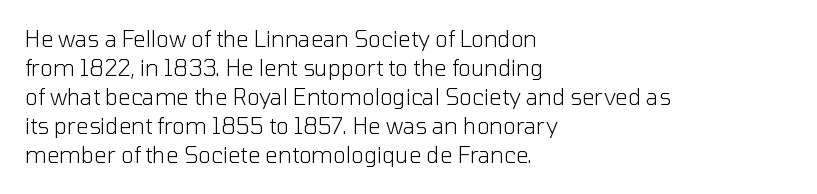
{"italic": "no", "bold": "no", "underline": "no", "align": "left", "line_spacing": "normal", "line_spacing_ratio": 1.32, "letter_spacing": "normal", "letter_spacing_em": 0.0, "glyph_px": 22}
